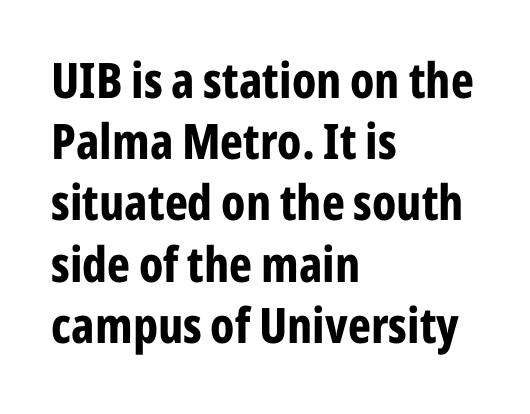
Q: Is the text bold? A: Yes.
Q: Is the text italic (slanted)? A: No, it is upright.
Q: Is the typeface a serif or a sans-serif typeface? A: Sans-serif.
Q: Is the text underlined? A: No.
Q: How is the paragraph aligned? A: Left-aligned.
Q: Is the spacing between letters normal or unusually wide? A: Normal.
Q: Is the spacing between lines tight, normal or loose? A: Normal.
Q: Width (condensed, normal, or wide)? A: Condensed.
Q: Stroke contrast? A: Low.
Q: x-height? A: Medium.
Q: Monospaced? A: No.
